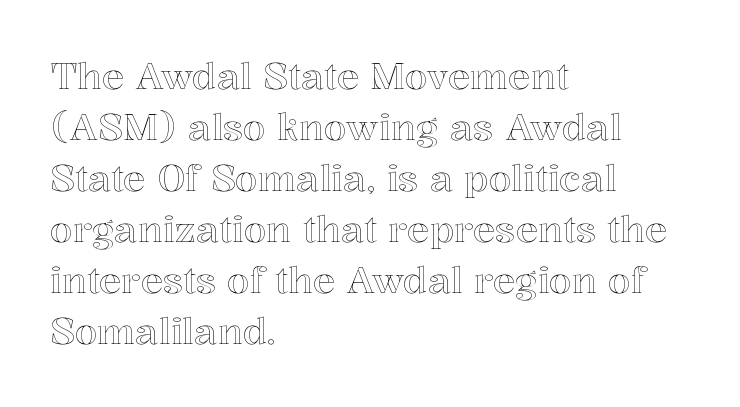
These lines are rendered in a variable-pitch font. Each row of text sits above clean, open space. Students, observe: this is what conventionally led text looks like. The typesetter chose a ragged-right arrangement here. Style check: upright. The horizontal fit of the characters is conventional and even.
